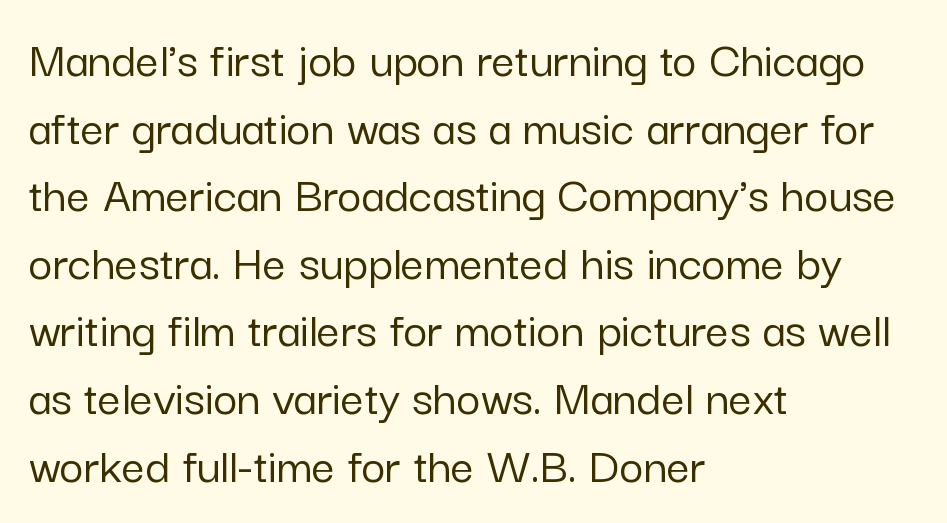
The image shows 52 px sans-serif type, upright; set left-aligned, normal line spacing (1.3x), normal letter spacing, not underlined; low stroke contrast and a medium x-height.
